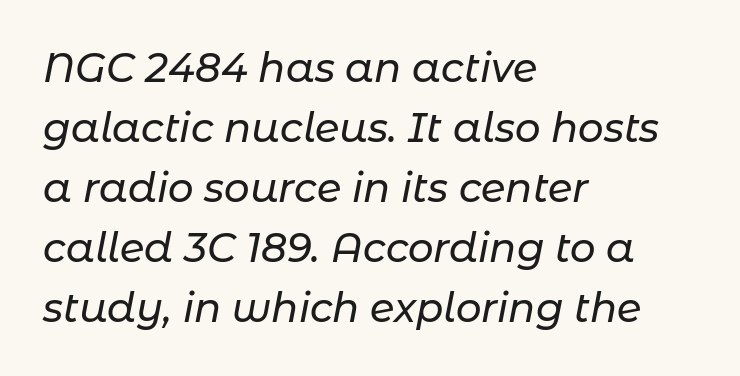
Q: Is the text italic (slanted)? A: Yes, it leans right by about 11 degrees.
Q: Is the text underlined? A: No.
Q: How is the paragraph aligned? A: Left-aligned.
Q: Is the spacing between letters normal or unusually wide? A: Normal.
Q: Is the spacing between lines tight, normal or loose? A: Normal.
Q: Width (condensed, normal, or wide)? A: Normal.
Q: Stroke contrast? A: Low.
Q: x-height? A: Medium.
Q: Monospaced? A: No.
